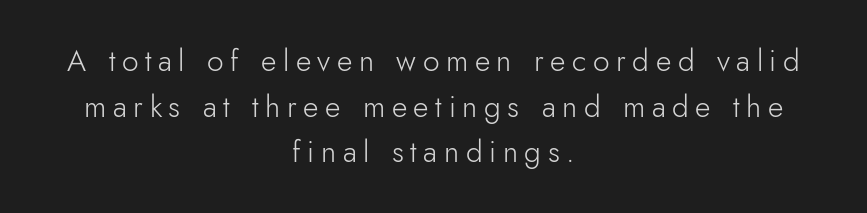
On a weight scale, this lands at 450 or below. The rendering shows plain stroke endings on the letterforms — a sans-serif design. Tracking value appears strongly positive — letters spread wide. The words here are not underlined. The rendering positions every line midway between the sides. The vertical gap from one line to the next is medium.
